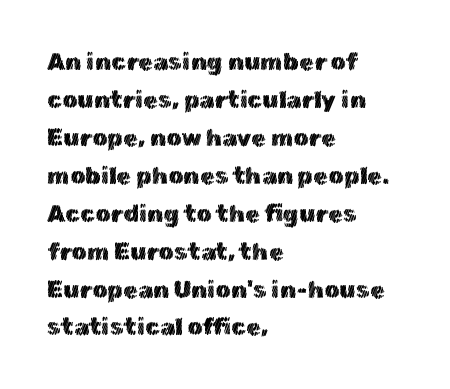
Q: Is the text italic (slanted)? A: No, it is upright.
Q: Is the text underlined? A: No.
Q: How is the paragraph aligned? A: Left-aligned.
Q: Is the spacing between letters normal or unusually wide? A: Normal.
Q: Is the spacing between lines tight, normal or loose? A: Normal.
